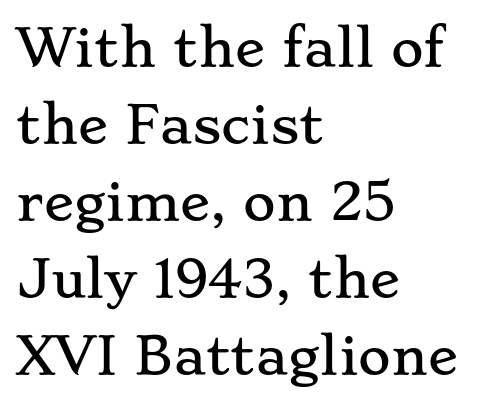
{"serif": "yes", "italic": "no", "width": "wide", "stroke_contrast": "low", "x_height": "small", "monospaced": "no", "underline": "no", "align": "left", "line_spacing": "normal", "line_spacing_ratio": 1.54, "letter_spacing": "normal", "letter_spacing_em": 0.0, "glyph_px": 50}
